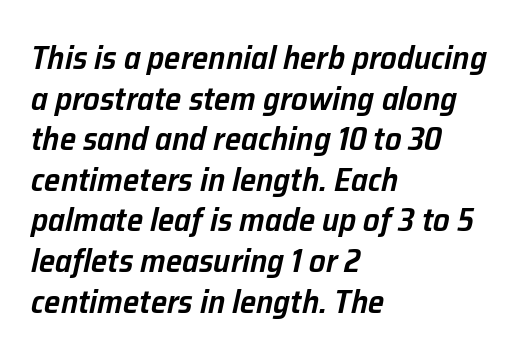
Observe the lean: these are italic letterforms. Proportional: the letters do not fall into vertical columns. Here the glyphs are tracked normally, forming tight word shapes. If you drew a ruler down the left edge, every line would touch it. Words float on clear page, feet unadorned. Its strokes are somewhat broadened, the hallmark of semibold type.
